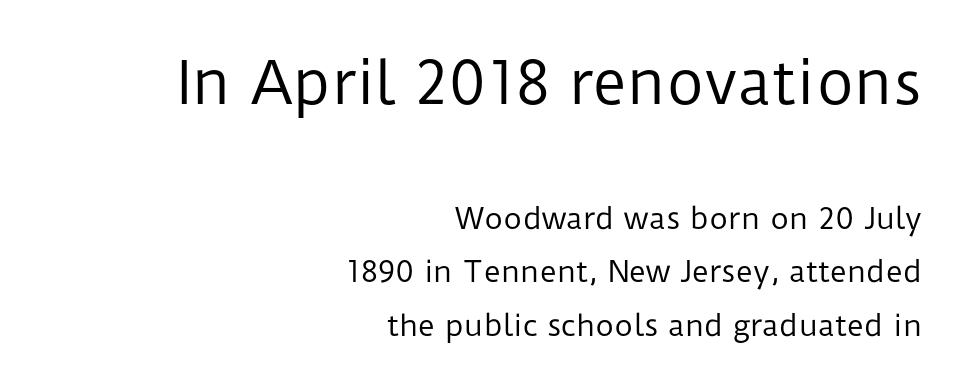
{"serif": "no", "italic": "no", "bold": "no", "weight": "regular", "width": "normal", "stroke_contrast": "low", "x_height": "medium", "monospaced": "no", "underline": "no", "align": "right", "line_spacing_ratio": 1.85, "letter_spacing": "normal", "letter_spacing_em": 0.0, "larger_block": "first", "size_ratio": 2.0, "glyph_px": 58}
